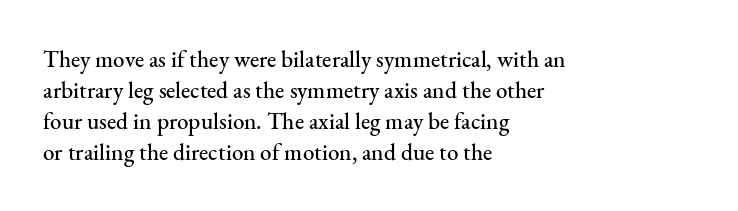
The image shows 23 px text type, upright; set left-aligned, normal line spacing (1.35x), normal letter spacing, not underlined.
